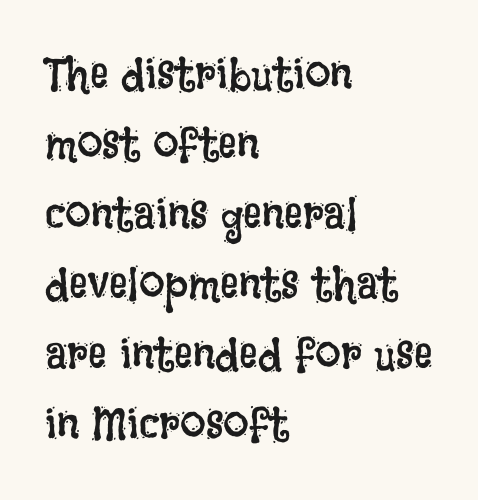
The image shows 46 px regular-weight, condensed type, upright; set left-aligned, normal line spacing (1.52x), normal letter spacing, not underlined; low stroke contrast and a large x-height.
